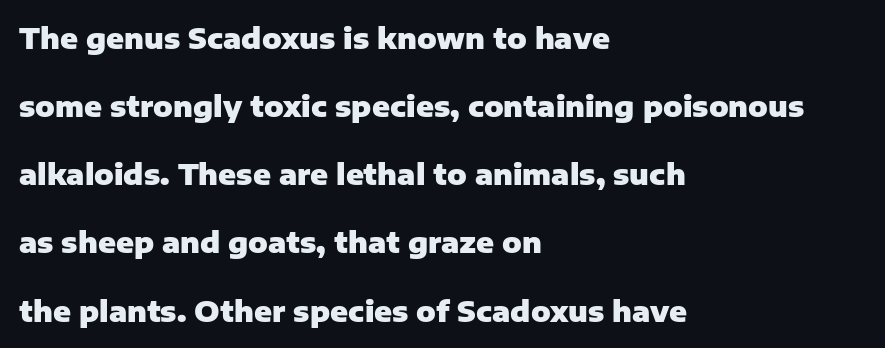
The image shows 29 px heavy sans-serif type, upright; set left-aligned, loose line spacing (2.35x), normal letter spacing, not underlined; low stroke contrast and a medium x-height.
